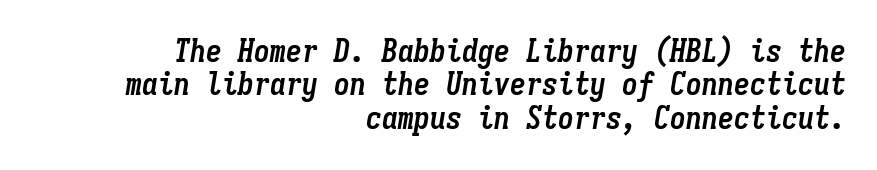
Q: Is the text bold? A: Yes.
Q: Is the text italic (slanted)? A: Yes, it leans right by about 9 degrees.
Q: Is the text underlined? A: No.
Q: How is the paragraph aligned? A: Right-aligned.
Q: Is the spacing between letters normal or unusually wide? A: Normal.
Q: Is the spacing between lines tight, normal or loose? A: Tight.
Q: Width (condensed, normal, or wide)? A: Condensed.
Q: Stroke contrast? A: Low.
Q: x-height? A: Medium.
Q: Monospaced? A: Yes.
